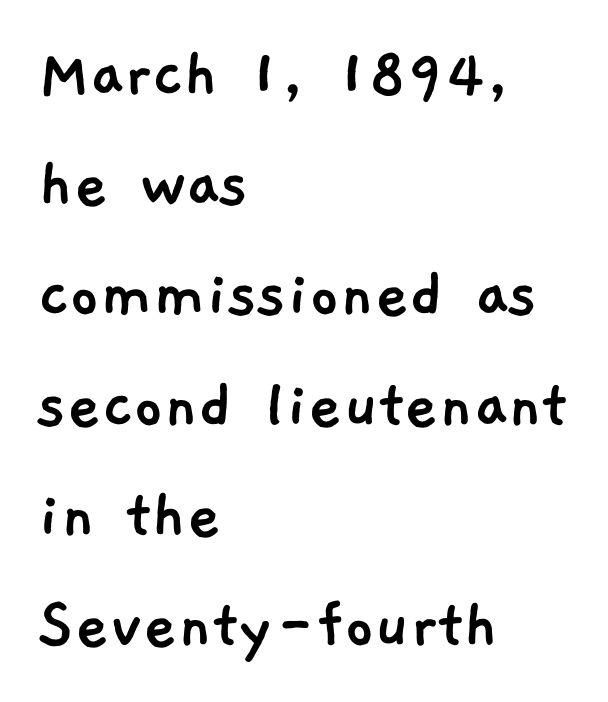
The image shows 73 px sans-serif type; set left-aligned, normal line spacing (1.51x), normal letter spacing, not underlined; low stroke contrast and a medium x-height.
